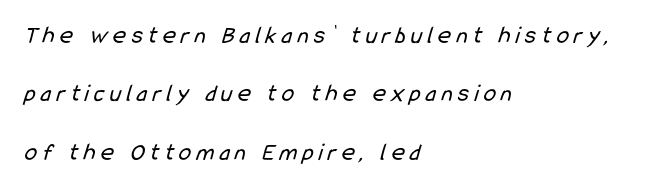
{"bold": "no", "underline": "no", "align": "left", "line_spacing": "loose", "line_spacing_ratio": 2.34, "letter_spacing": "wide", "letter_spacing_em": 0.21, "glyph_px": 25}
